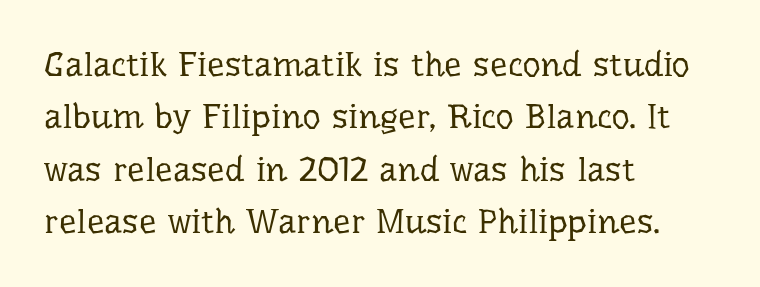
Q: Is the text bold? A: No.
Q: Is the text italic (slanted)? A: No, it is upright.
Q: Is the typeface a serif or a sans-serif typeface? A: Serif.
Q: Is the text underlined? A: No.
Q: How is the paragraph aligned? A: Left-aligned.
Q: Is the spacing between letters normal or unusually wide? A: Normal.
Q: Is the spacing between lines tight, normal or loose? A: Normal.
Q: Width (condensed, normal, or wide)? A: Normal.
Q: Stroke contrast? A: Low.
Q: x-height? A: Medium.
Q: Monospaced? A: No.
